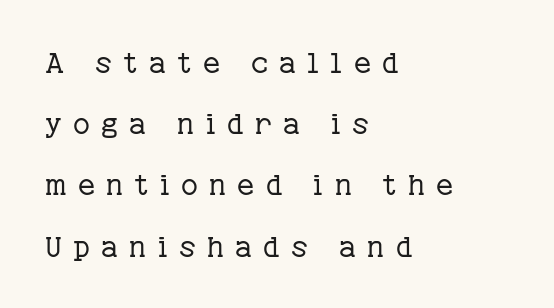
The image shows 29 px regular-weight serif type, upright; set left-aligned, loose line spacing (2.11x), unusually wide letter spacing (+0.39 em), not underlined; low stroke contrast and a medium x-height.
